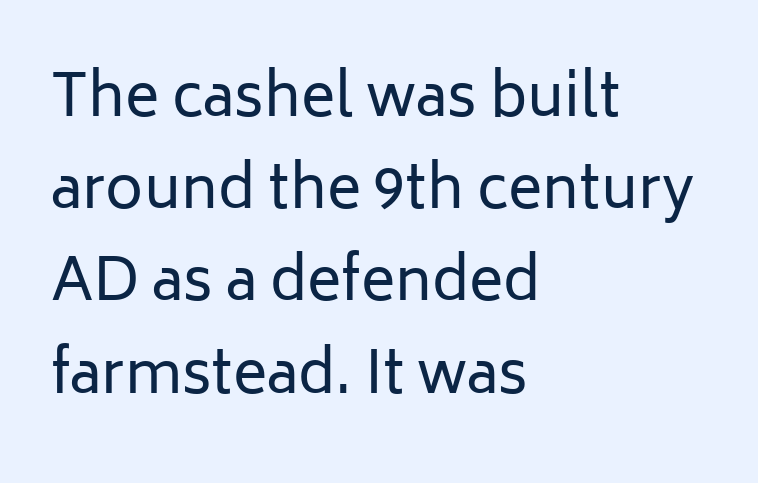
{"serif": "no", "italic": "no", "bold": "no", "weight": "regular", "width": "normal", "stroke_contrast": "low", "x_height": "medium", "monospaced": "no", "underline": "no", "align": "left", "line_spacing": "normal", "line_spacing_ratio": 1.59, "letter_spacing": "normal", "letter_spacing_em": 0.0, "glyph_px": 58}
